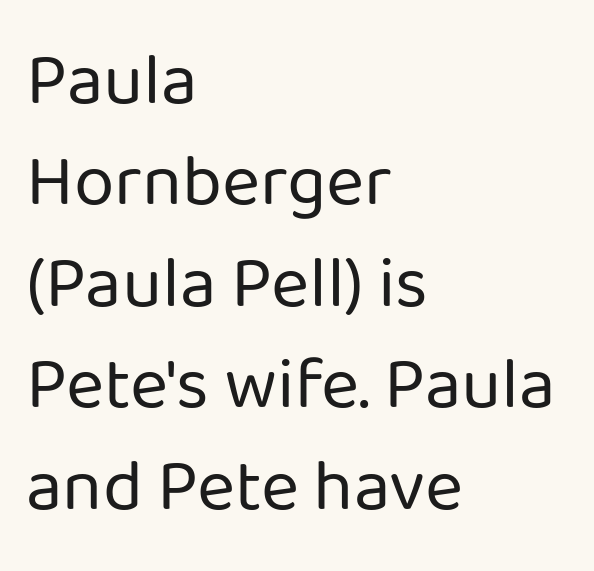
The image shows 73 px regular-weight sans-serif type, upright; set left-aligned, normal line spacing (1.39x), normal letter spacing, not underlined; low stroke contrast and a medium x-height.
